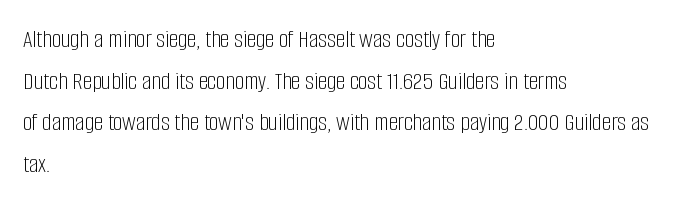
The image shows 26 px text type, upright; set left-aligned, normal line spacing (1.6x), normal letter spacing, not underlined.
